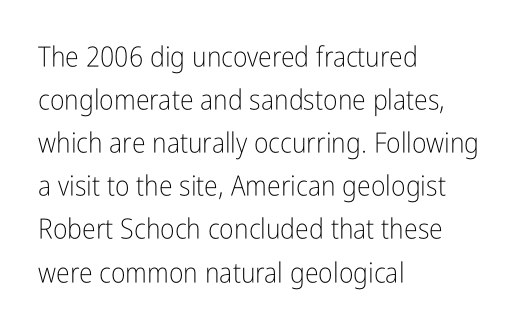
{"serif": "no", "italic": "no", "bold": "no", "weight": "light", "width": "condensed", "stroke_contrast": "low", "x_height": "medium", "monospaced": "no", "underline": "no", "align": "left", "line_spacing": "normal", "line_spacing_ratio": 1.54, "letter_spacing": "normal", "letter_spacing_em": 0.0, "glyph_px": 28}
